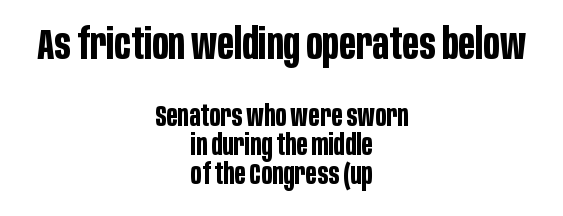
Q: Is the text bold? A: Yes.
Q: Is the text italic (slanted)? A: No, it is upright.
Q: Is the typeface a serif or a sans-serif typeface? A: Sans-serif.
Q: Is the text underlined? A: No.
Q: How is the paragraph aligned? A: Centered.
Q: Is the spacing between letters normal or unusually wide? A: Normal.
Q: Is the spacing between lines tight, normal or loose? A: Tight.
Q: Which block of text is set in a larger size, the first (top) or the second (bottom)? A: The first (top) one.
Q: Width (condensed, normal, or wide)? A: Condensed.
Q: Stroke contrast? A: Low.
Q: x-height? A: Large.
Q: Monospaced? A: No.
